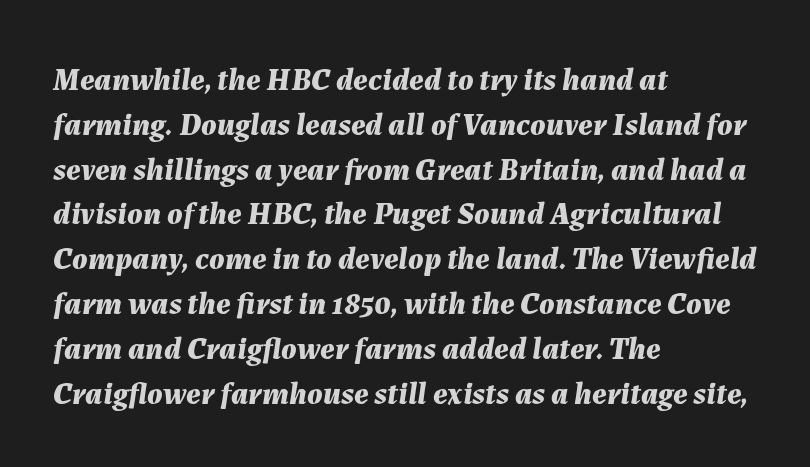
Q: Is the text bold? A: Yes.
Q: Is the text italic (slanted)? A: Yes, it leans right by about 7 degrees.
Q: Is the text underlined? A: No.
Q: How is the paragraph aligned? A: Left-aligned.
Q: Is the spacing between letters normal or unusually wide? A: Normal.
Q: Is the spacing between lines tight, normal or loose? A: Normal.
Q: Width (condensed, normal, or wide)? A: Normal.
Q: Stroke contrast? A: Medium.
Q: x-height? A: Medium.
Q: Monospaced? A: No.
